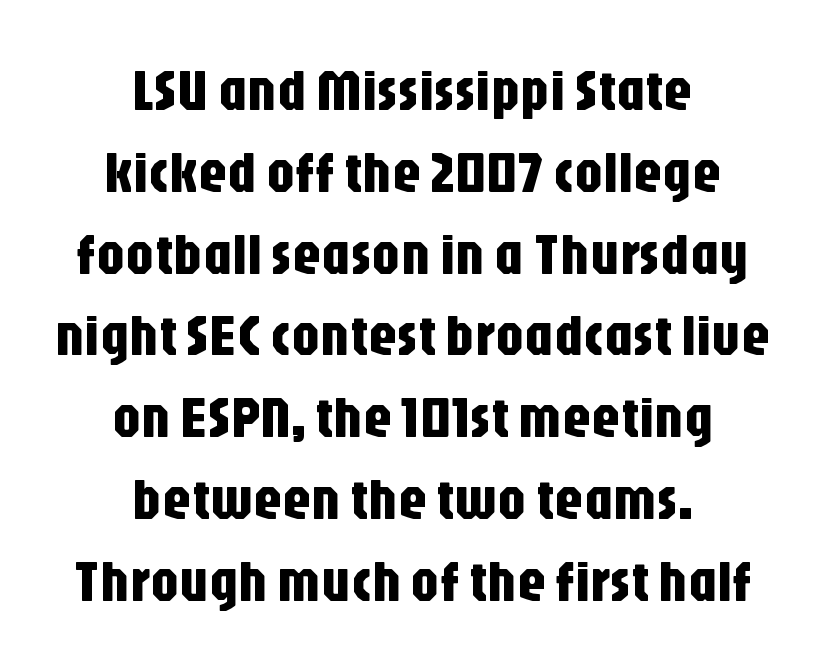
Compared with typical body copy, the letter spacing here is the same. The area under the type is left untouched. Baseline-to-baseline distance is the conventional proportion of letter height. Typeset on center — no edge is straight. Varying glyph widths throughout — classic text-font behaviour.
